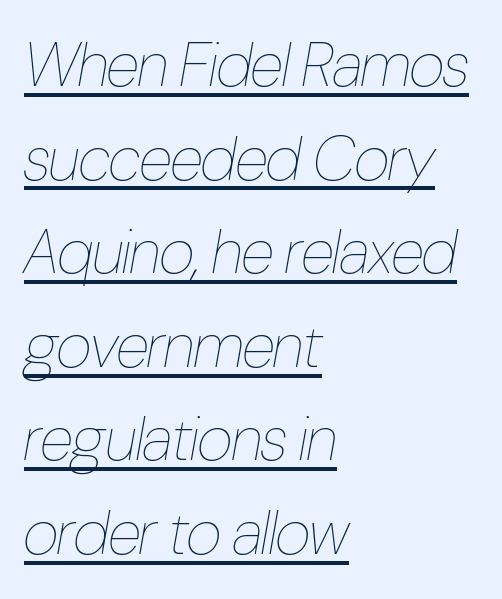
{"italic": "yes", "lean": "right", "slant_degrees": 10, "bold": "no", "weight": "thin", "width": "condensed", "stroke_contrast": "low", "x_height": "medium", "monospaced": "no", "underline": "yes", "align": "left", "line_spacing": "normal", "line_spacing_ratio": 1.51, "letter_spacing": "normal", "letter_spacing_em": 0.0, "glyph_px": 62}
